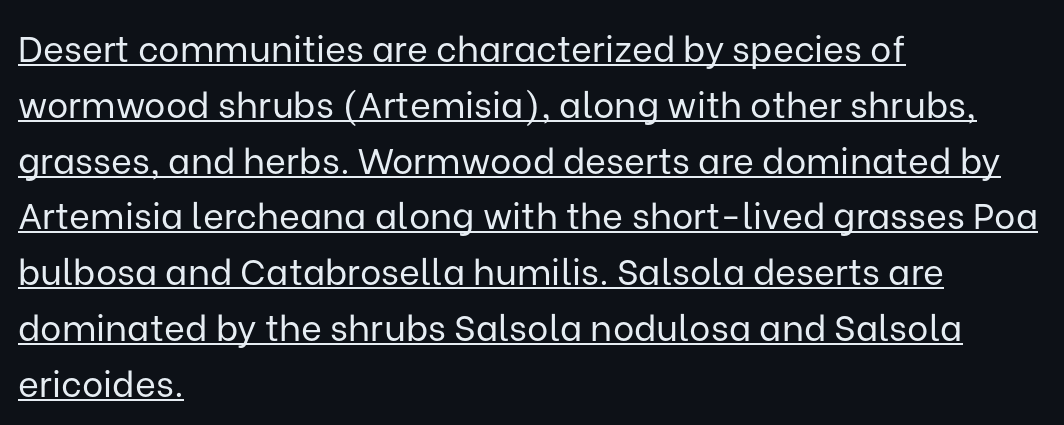
{"serif": "no", "italic": "no", "bold": "no", "weight": "regular", "width": "normal", "stroke_contrast": "low", "x_height": "medium", "monospaced": "no", "underline": "yes", "align": "left", "line_spacing": "normal", "line_spacing_ratio": 1.55, "letter_spacing": "normal", "letter_spacing_em": 0.0, "glyph_px": 36}
